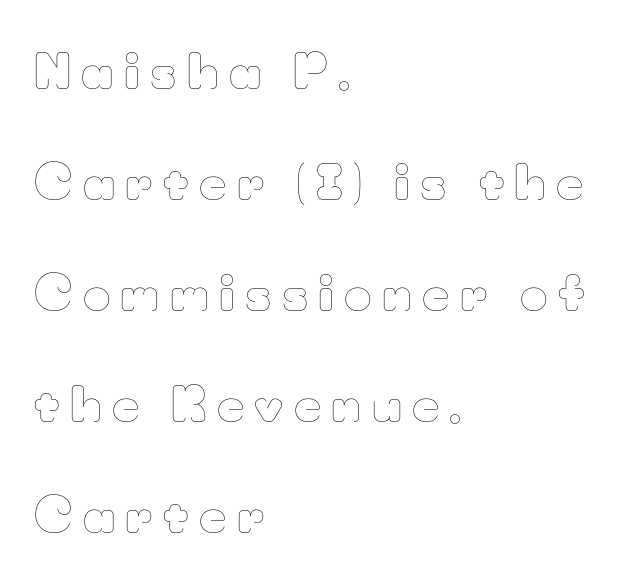
The image shows 47 px thin type, upright; set left-aligned, loose line spacing (2.36x), unusually wide letter spacing (+0.22 em), not underlined; low stroke contrast and a small x-height.
